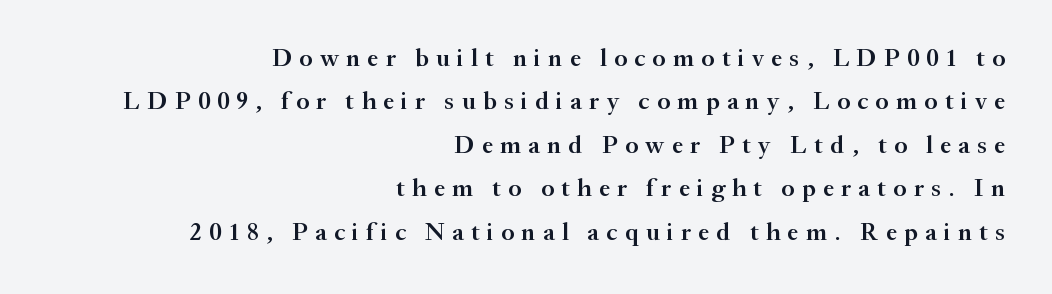
The image shows 25 px text type, upright; set right-aligned, line spacing 1.74x, unusually wide letter spacing (+0.29 em), not underlined.
